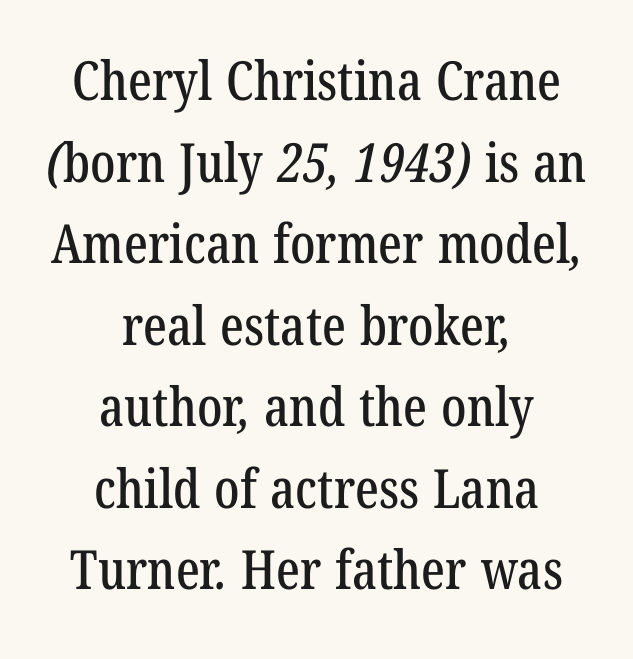
A normal amount of white space separates one row of letters from the next. The face used here is proportionally spaced, like ordinary book or web type. No extra tracking has been applied to these lines. This is serif lettering, the kind often seen in printed books. The foot of each line stays bare and open.
